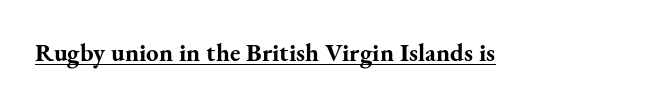
Q: Is the text bold? A: Yes.
Q: Is the text italic (slanted)? A: No, it is upright.
Q: Is the text underlined? A: Yes.
Q: Is the spacing between letters normal or unusually wide? A: Normal.
